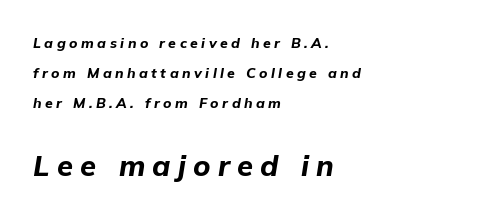
Q: Is the text bold? A: Yes.
Q: Is the text italic (slanted)? A: Yes, it leans right by about 9 degrees.
Q: Is the text underlined? A: No.
Q: How is the paragraph aligned? A: Left-aligned.
Q: Is the spacing between letters normal or unusually wide? A: Unusually wide.
Q: Is the spacing between lines tight, normal or loose? A: Loose.
Q: Which block of text is set in a larger size, the first (top) or the second (bottom)? A: The second (bottom) one.
Q: Width (condensed, normal, or wide)? A: Normal.
Q: Stroke contrast? A: Low.
Q: x-height? A: Medium.
Q: Monospaced? A: No.
